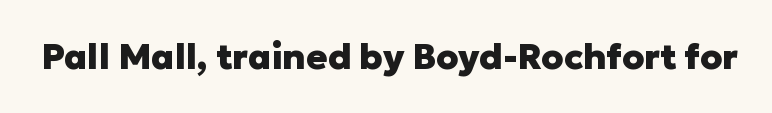
On the weight axis this lands at bold, roughly 700. A typesetter would call this proportional, since set widths differ per character. Spacing between characters is what you'd get straight out of the box. When letters stand straight like this, we call the style roman or upright. The gap between lines stays unmarked.
